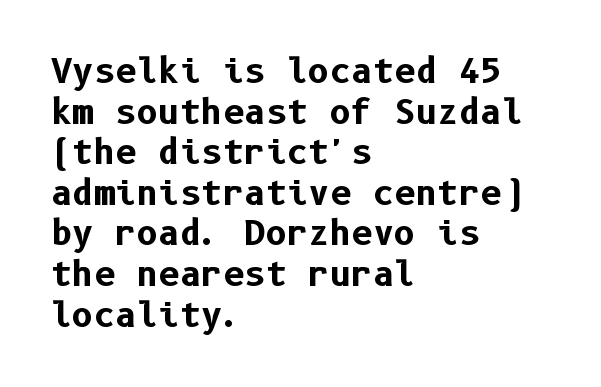
Honestly, the letter spacing is just normal — you wouldn't notice it. Where is the straight margin? On the left. Grotesque or geometric, the face here clearly has no serifs. Is there any slant? The stems are plumb. The specimen omits any rule beneath the text block's lines. Thick stems and heavy bowls — unmistakably bold.
